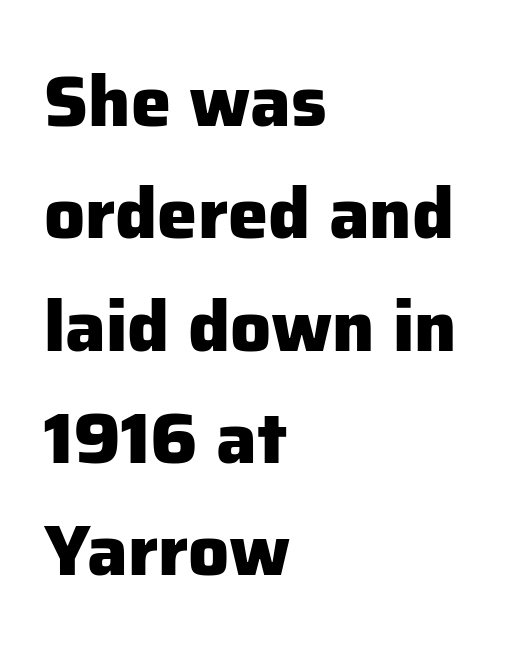
{"serif": "no", "italic": "no", "bold": "yes", "weight": "heavy", "width": "normal", "stroke_contrast": "low", "x_height": "medium", "monospaced": "no", "underline": "no", "align": "left", "line_spacing": "normal", "line_spacing_ratio": 1.56, "letter_spacing": "normal", "letter_spacing_em": 0.0, "glyph_px": 72}
